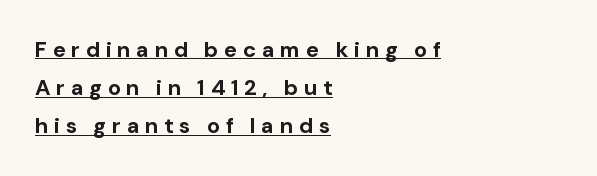
{"italic": "no", "bold": "yes", "underline": "yes", "align": "left", "line_spacing_ratio": 1.73, "letter_spacing": "wide", "letter_spacing_em": 0.25, "glyph_px": 22}
